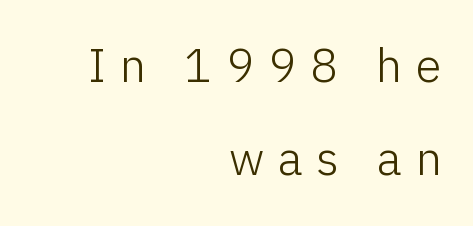
The image shows 47 px light sans-serif type, upright; set right-aligned, loose line spacing (1.97x), unusually wide letter spacing (+0.29 em), not underlined; low stroke contrast and a medium x-height.
